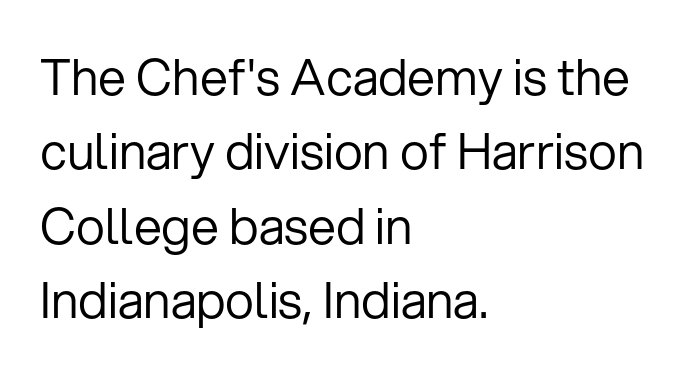
{"serif": "no", "italic": "no", "bold": "no", "weight": "regular", "width": "normal", "stroke_contrast": "low", "x_height": "medium", "monospaced": "no", "underline": "no", "align": "left", "line_spacing": "normal", "line_spacing_ratio": 1.49, "letter_spacing": "normal", "letter_spacing_em": 0.0, "glyph_px": 50}
